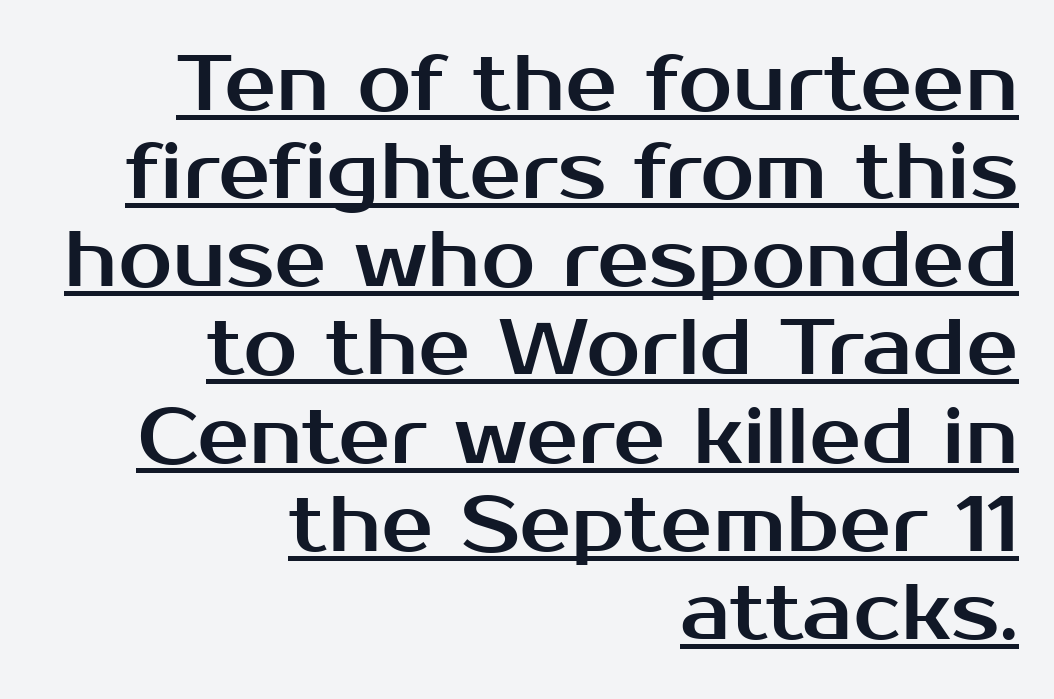
{"serif": "no", "italic": "no", "width": "normal", "stroke_contrast": "medium", "x_height": "medium", "monospaced": "no", "underline": "yes", "align": "right", "line_spacing": "tight", "line_spacing_ratio": 1.13, "letter_spacing": "normal", "letter_spacing_em": 0.0, "glyph_px": 78}
